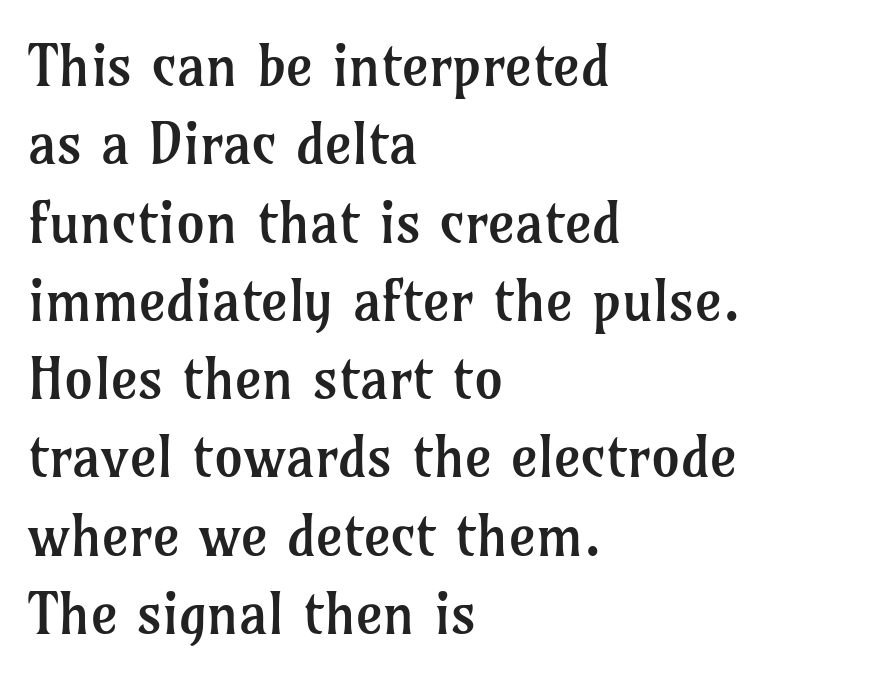
{"serif": "yes", "italic": "no", "bold": "no", "weight": "regular", "width": "normal", "stroke_contrast": "low", "x_height": "medium", "monospaced": "no", "underline": "no", "align": "left", "line_spacing": "normal", "line_spacing_ratio": 1.35, "letter_spacing": "normal", "letter_spacing_em": 0.0, "glyph_px": 58}
